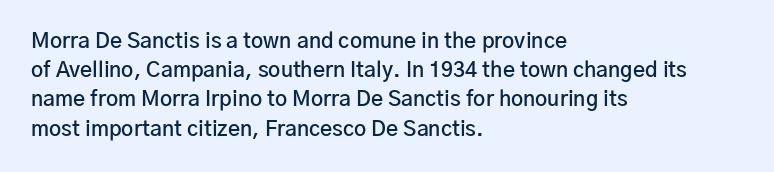
The face used here is a semibold: visibly heavier than regular, lighter than bold. Italic? Not at all — the glyphs are vertical. Default kerning and tracking; the words read as compact shapes. The paragraph shown leans on its left margin. Clear beneath every line of the passage.
